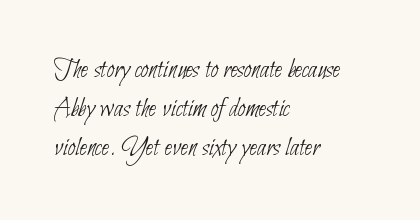
Q: Is the text bold? A: No.
Q: Is the text underlined? A: No.
Q: How is the paragraph aligned? A: Left-aligned.
Q: Is the spacing between letters normal or unusually wide? A: Normal.
Q: Is the spacing between lines tight, normal or loose? A: Normal.
